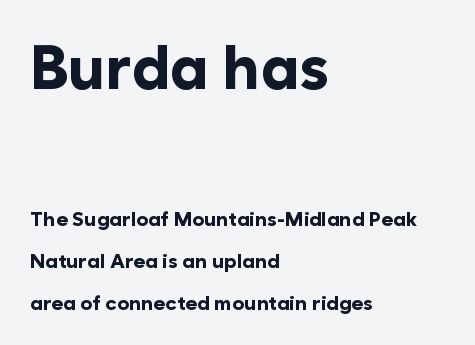
{"serif": "no", "italic": "no", "bold": "yes", "weight": "bold", "width": "normal", "stroke_contrast": "low", "x_height": "medium", "monospaced": "no", "underline": "no", "align": "left", "line_spacing": "loose", "line_spacing_ratio": 2.09, "letter_spacing": "normal", "letter_spacing_em": 0.0, "larger_block": "first", "size_ratio": 3.05, "glyph_px": 61}
